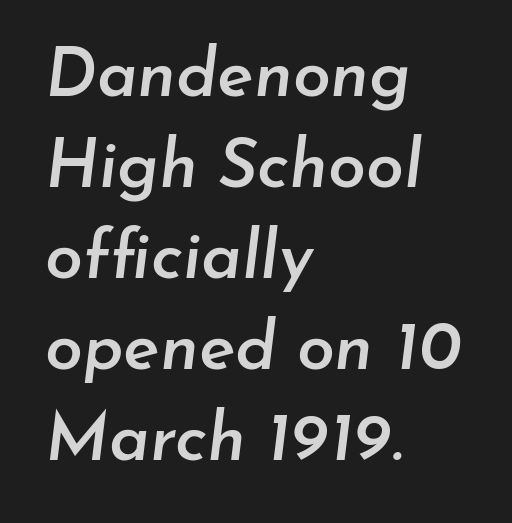
Q: Is the text bold? A: Semi-bold.
Q: Is the text italic (slanted)? A: Yes, it leans right by about 7 degrees.
Q: Is the text underlined? A: No.
Q: How is the paragraph aligned? A: Left-aligned.
Q: Is the spacing between letters normal or unusually wide? A: Normal.
Q: Is the spacing between lines tight, normal or loose? A: Normal.
Q: Width (condensed, normal, or wide)? A: Normal.
Q: Stroke contrast? A: Low.
Q: x-height? A: Small.
Q: Monospaced? A: No.
